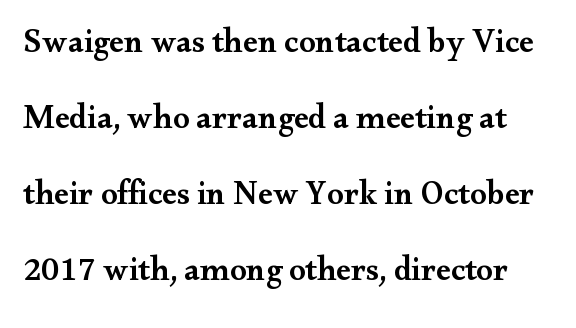
Italic: no, the glyphs are upright roman. I'd call this a serif setting — the letters wear small feet. Character widths vary here, with narrow letters taking less room than wide ones. These lines keep a tight, regular rhythm from letter to letter. How would I describe the line gaps? Wide and relaxed.
